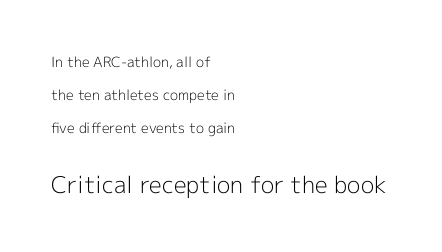
{"italic": "no", "bold": "no", "underline": "no", "align": "left", "line_spacing": "loose", "line_spacing_ratio": 2.34, "letter_spacing": "normal", "letter_spacing_em": 0.0, "larger_block": "second", "size_ratio": 1.64, "glyph_px": 23}
